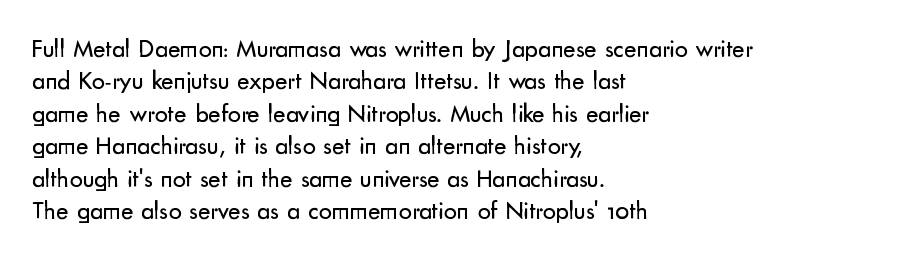
The image shows 26 px text type, upright; set left-aligned, normal line spacing (1.25x), normal letter spacing, not underlined.
